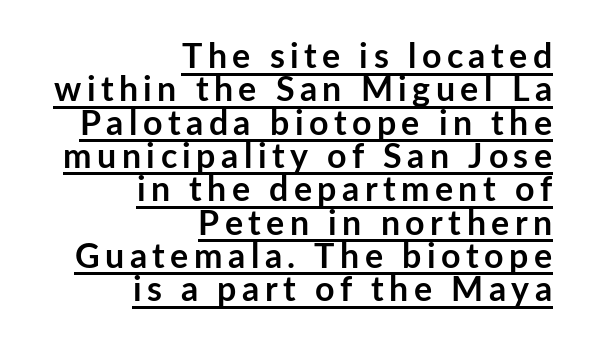
Q: Is the text bold? A: Yes.
Q: Is the text italic (slanted)? A: No, it is upright.
Q: Is the typeface a serif or a sans-serif typeface? A: Sans-serif.
Q: Is the text underlined? A: Yes.
Q: How is the paragraph aligned? A: Right-aligned.
Q: Is the spacing between lines tight, normal or loose? A: Tight.
Q: Width (condensed, normal, or wide)? A: Normal.
Q: Stroke contrast? A: Low.
Q: x-height? A: Medium.
Q: Monospaced? A: No.
